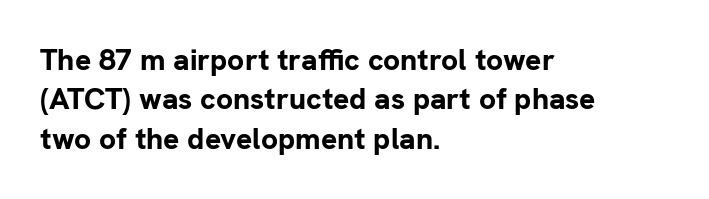
The image shows 30 px bold sans-serif type, upright; set left-aligned, normal line spacing (1.31x), normal letter spacing, not underlined; low stroke contrast and a medium x-height.
